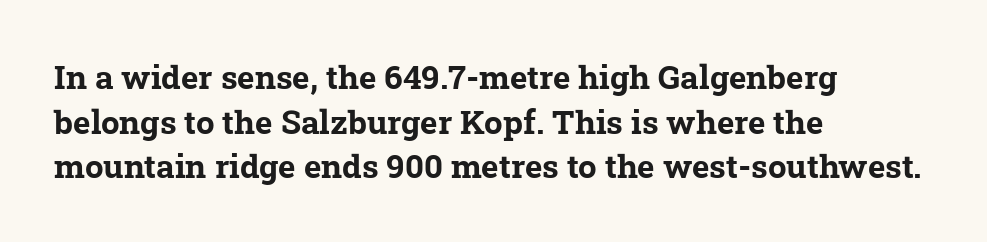
{"serif": "yes", "bold": "yes", "weight": "bold", "width": "normal", "stroke_contrast": "low", "x_height": "medium", "monospaced": "no", "underline": "no", "align": "left", "line_spacing": "normal", "line_spacing_ratio": 1.35, "letter_spacing": "normal", "letter_spacing_em": 0.0, "glyph_px": 33}
